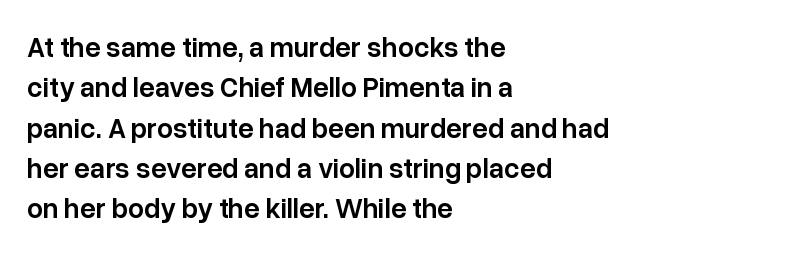
The image shows 28 px semibold sans-serif type, upright; set left-aligned, normal line spacing (1.44x), normal letter spacing, not underlined; low stroke contrast and a medium x-height.
